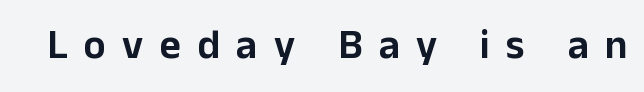
Q: Is the text italic (slanted)? A: No, it is upright.
Q: Is the typeface a serif or a sans-serif typeface? A: Sans-serif.
Q: Is the text underlined? A: No.
Q: Is the spacing between letters normal or unusually wide? A: Unusually wide.
Q: Width (condensed, normal, or wide)? A: Normal.
Q: Stroke contrast? A: Low.
Q: x-height? A: Medium.
Q: Monospaced? A: No.
